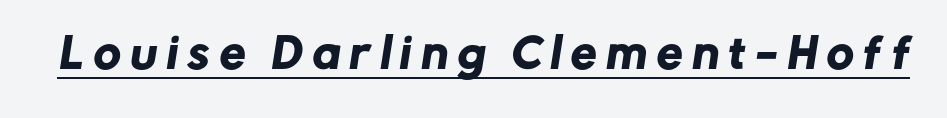
Q: Is the typeface a serif or a sans-serif typeface? A: Sans-serif.
Q: Is the text underlined? A: Yes.
Q: Is the spacing between letters normal or unusually wide? A: Unusually wide.
Q: Width (condensed, normal, or wide)? A: Normal.
Q: Stroke contrast? A: Low.
Q: x-height? A: Medium.
Q: Monospaced? A: No.
